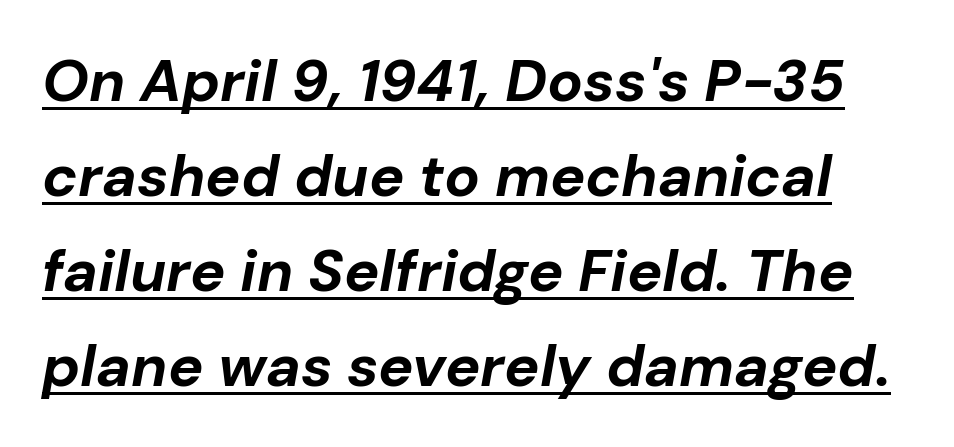
Yep, that's italic — everything's leaning. A normal amount of white space separates one row of letters from the next. Tracking value appears to be zero — textbook default spacing. You could not count columns in this text — the font is proportionally spaced. These characters rest on top of a visible drawn line.
